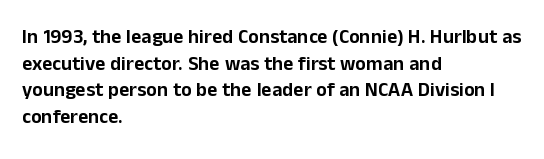
Which margin do the lines hug? The left one — the right edge is uneven. Do the letters lean? They stand straight. Students, note that the glyphs here touch the page at normal intervals. The block of text has a typical density, with ordinary space between rows. Unmarked baselines from the first word to the last.
